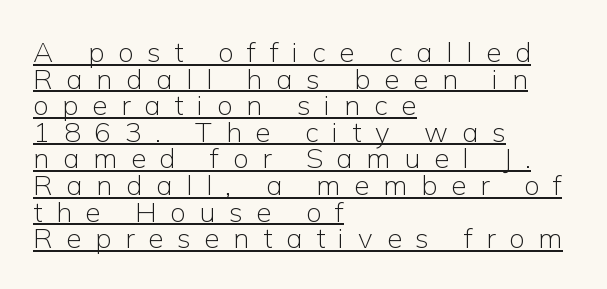
{"serif": "no", "italic": "no", "bold": "no", "weight": "light", "width": "normal", "stroke_contrast": "low", "x_height": "medium", "monospaced": "no", "underline": "yes", "align": "left", "line_spacing": "tight", "line_spacing_ratio": 0.95, "letter_spacing": "wide", "letter_spacing_em": 0.49, "glyph_px": 28}
